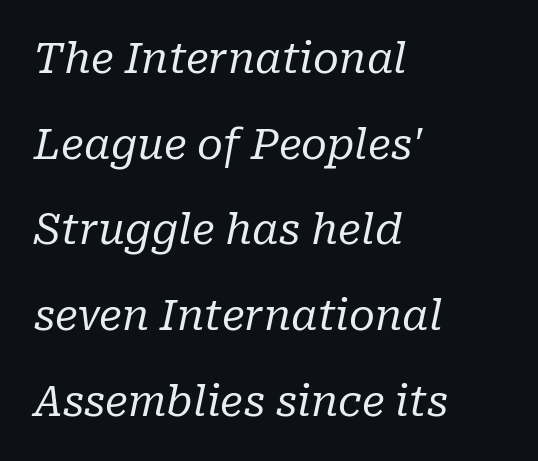
The image shows 42 px regular-weight serif type, italic (leaning right); set left-aligned, loose line spacing (2.04x), normal letter spacing, not underlined; low stroke contrast and a medium x-height.
